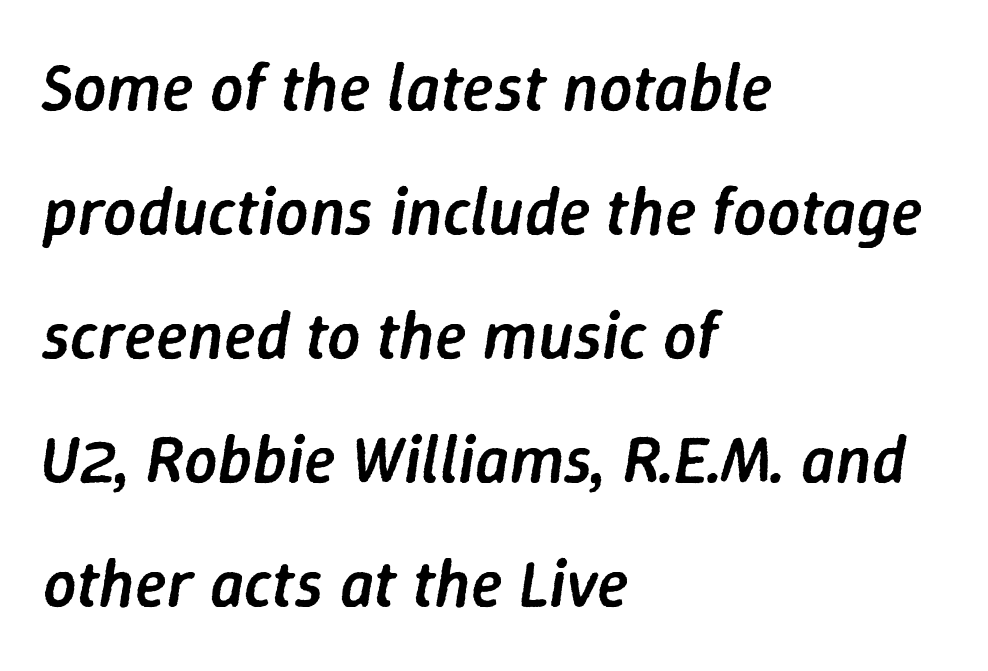
The image shows 66 px semibold type, italic (leaning right); set left-aligned, line spacing 1.88x, normal letter spacing, not underlined; low stroke contrast and a medium x-height.
